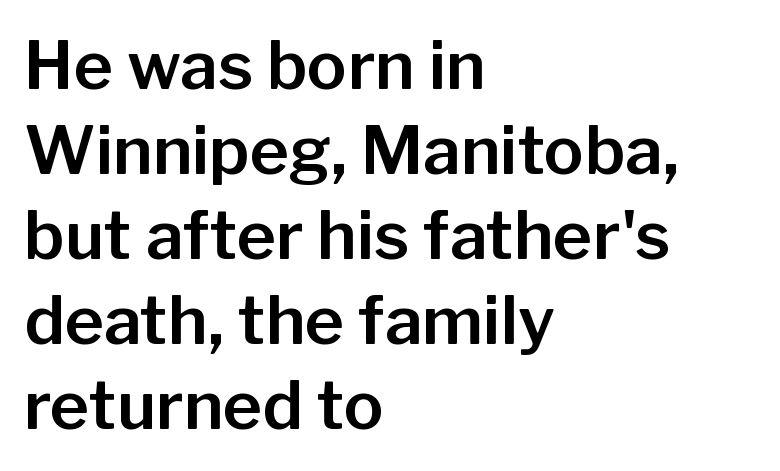
Q: Is the text italic (slanted)? A: No, it is upright.
Q: Is the typeface a serif or a sans-serif typeface? A: Sans-serif.
Q: Is the text underlined? A: No.
Q: How is the paragraph aligned? A: Left-aligned.
Q: Is the spacing between letters normal or unusually wide? A: Normal.
Q: Is the spacing between lines tight, normal or loose? A: Normal.
Q: Width (condensed, normal, or wide)? A: Normal.
Q: Stroke contrast? A: Low.
Q: x-height? A: Medium.
Q: Monospaced? A: No.
